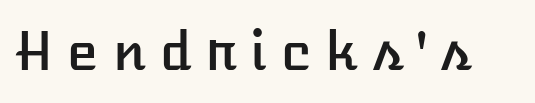
{"italic": "no", "width": "normal", "stroke_contrast": "low", "x_height": "medium", "monospaced": "no", "underline": "no", "letter_spacing": "wide", "letter_spacing_em": 0.26, "glyph_px": 52}
